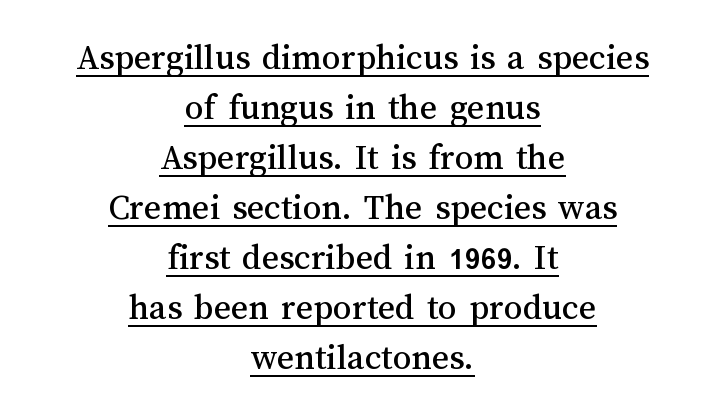
{"italic": "no", "width": "normal", "stroke_contrast": "medium", "x_height": "medium", "monospaced": "no", "underline": "yes", "align": "center", "line_spacing": "normal", "line_spacing_ratio": 1.35, "letter_spacing": "normal", "letter_spacing_em": 0.0, "glyph_px": 37}
